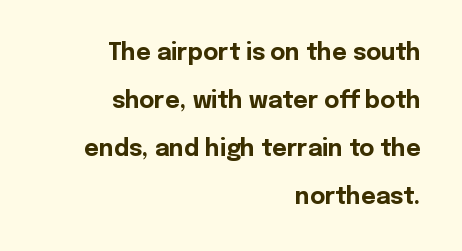
{"italic": "no", "bold": "yes", "underline": "no", "align": "right", "line_spacing": "loose", "line_spacing_ratio": 2.08, "letter_spacing": "normal", "letter_spacing_em": 0.0, "glyph_px": 23}
